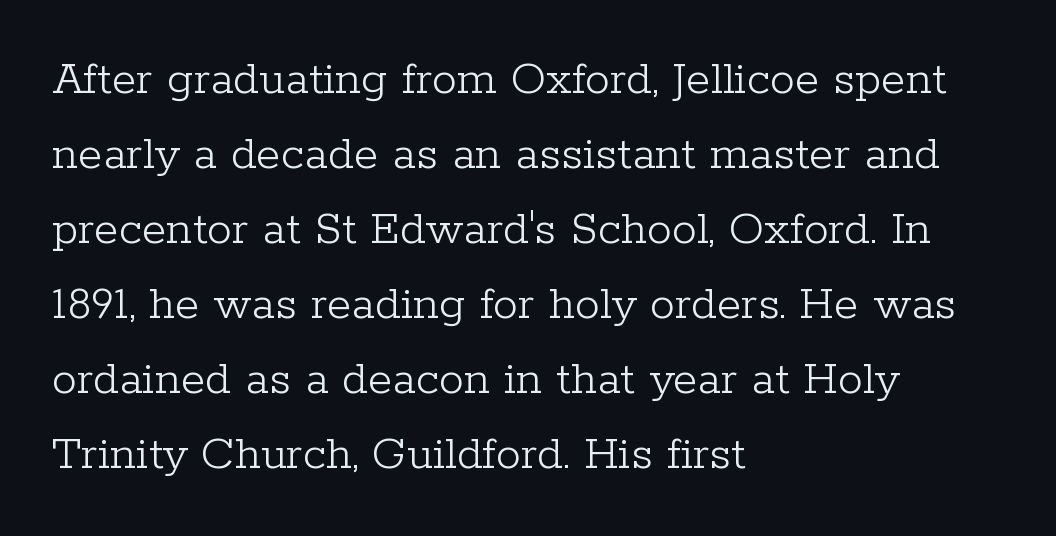
{"serif": "yes", "italic": "no", "bold": "no", "weight": "light", "width": "normal", "stroke_contrast": "low", "x_height": "medium", "monospaced": "no", "underline": "no", "align": "left", "line_spacing": "normal", "line_spacing_ratio": 1.5, "letter_spacing": "normal", "letter_spacing_em": 0.0, "glyph_px": 50}
